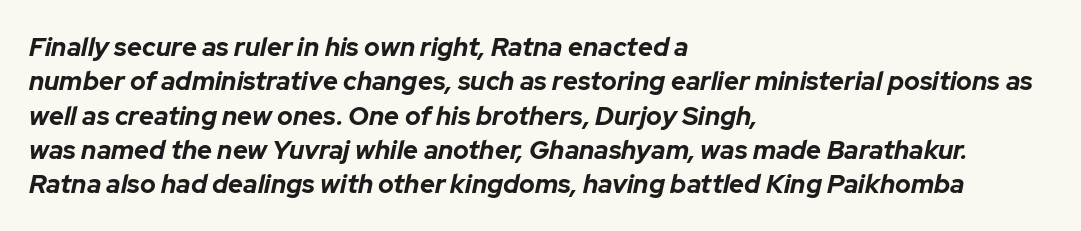
Q: Is the text bold? A: Yes.
Q: Is the text italic (slanted)? A: Yes, it leans right by about 12 degrees.
Q: Is the text underlined? A: No.
Q: How is the paragraph aligned? A: Left-aligned.
Q: Is the spacing between letters normal or unusually wide? A: Normal.
Q: Is the spacing between lines tight, normal or loose? A: Normal.
